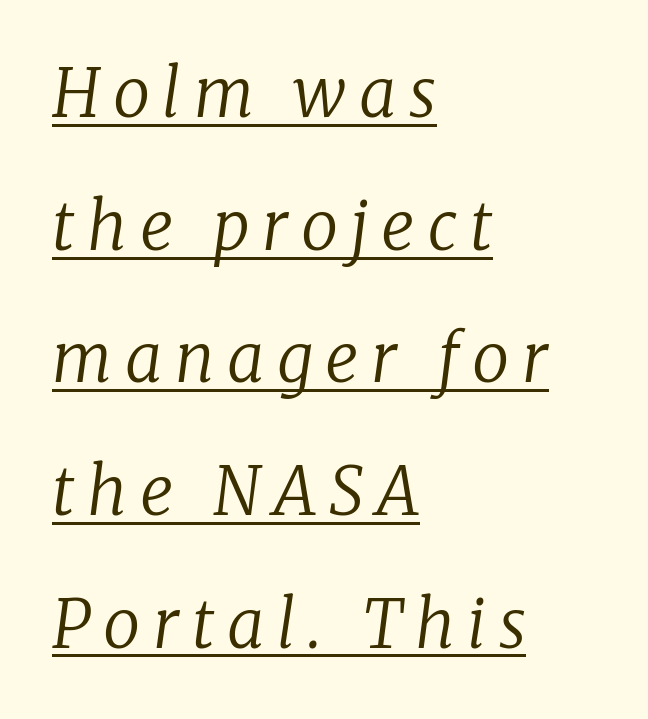
No chunkiness to these letters — they're not bold. Underlined type. This sample has the flowing, uneven cadence of proportional lettering. Quick note: italic.
